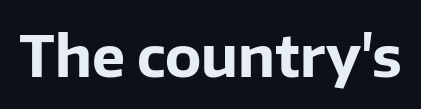
Q: Is the text bold? A: Yes.
Q: Is the text italic (slanted)? A: No, it is upright.
Q: Is the typeface a serif or a sans-serif typeface? A: Sans-serif.
Q: Is the text underlined? A: No.
Q: Is the spacing between letters normal or unusually wide? A: Normal.
Q: Width (condensed, normal, or wide)? A: Normal.
Q: Stroke contrast? A: Low.
Q: x-height? A: Medium.
Q: Monospaced? A: No.
